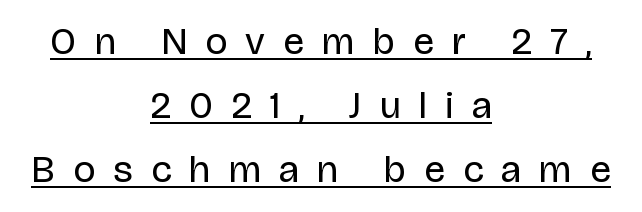
Q: Is the text bold? A: No.
Q: Is the text italic (slanted)? A: No, it is upright.
Q: Is the typeface a serif or a sans-serif typeface? A: Sans-serif.
Q: Is the text underlined? A: Yes.
Q: How is the paragraph aligned? A: Centered.
Q: Is the spacing between letters normal or unusually wide? A: Unusually wide.
Q: Is the spacing between lines tight, normal or loose? A: Normal.
Q: Width (condensed, normal, or wide)? A: Normal.
Q: Stroke contrast? A: Low.
Q: x-height? A: Large.
Q: Monospaced? A: No.
